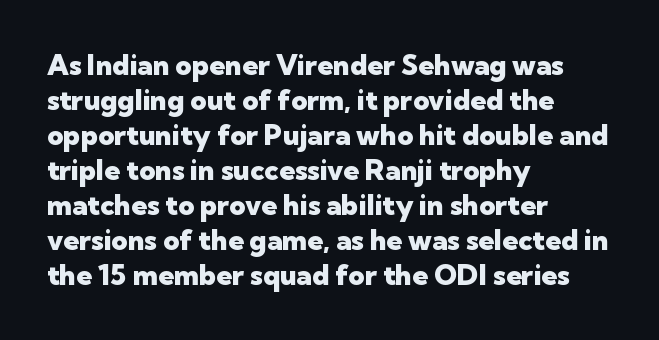
{"serif": "no", "italic": "no", "bold": "yes", "weight": "heavy", "width": "normal", "stroke_contrast": "low", "x_height": "medium", "monospaced": "no", "underline": "no", "align": "left", "line_spacing": "normal", "line_spacing_ratio": 1.25, "letter_spacing": "normal", "letter_spacing_em": 0.0, "glyph_px": 28}
